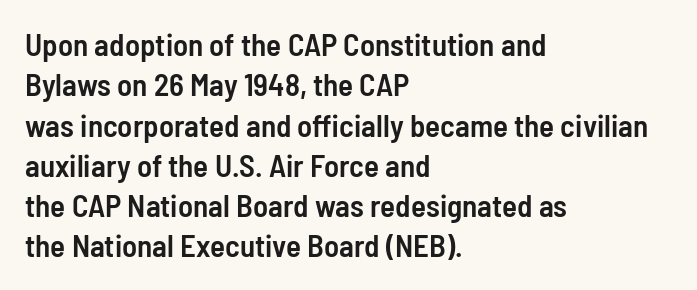
The image shows 31 px semibold, condensed sans-serif type, upright; set left-aligned, normal line spacing (1.3x), normal letter spacing, not underlined; low stroke contrast and a medium x-height.
